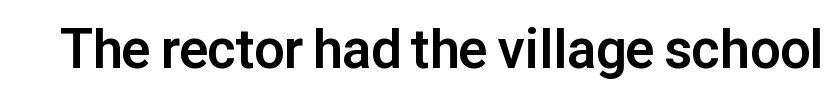
The image shows 54 px bold sans-serif type, upright; set normal letter spacing, not underlined; low stroke contrast and a medium x-height.
